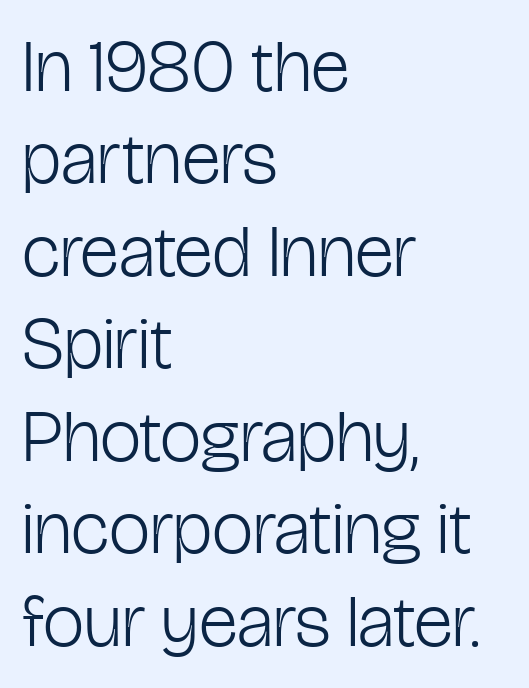
{"serif": "no", "italic": "no", "bold": "no", "weight": "light", "width": "condensed", "stroke_contrast": "low", "x_height": "medium", "monospaced": "no", "underline": "no", "align": "left", "line_spacing": "normal", "line_spacing_ratio": 1.25, "letter_spacing": "normal", "letter_spacing_em": 0.0, "glyph_px": 74}
